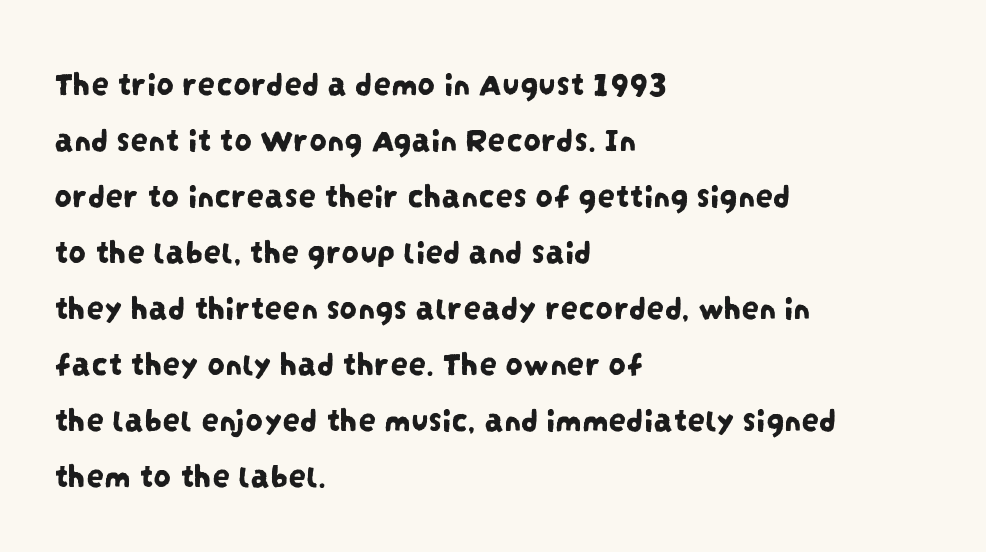
{"serif": "no", "width": "condensed", "stroke_contrast": "low", "x_height": "large", "monospaced": "no", "underline": "no", "align": "left", "line_spacing": "normal", "line_spacing_ratio": 1.6, "letter_spacing": "normal", "letter_spacing_em": 0.0, "glyph_px": 35}
